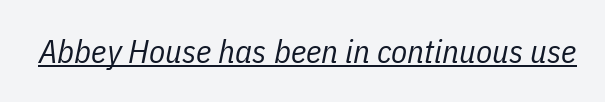
Q: Is the text bold? A: No.
Q: Is the text italic (slanted)? A: Yes, it leans right by about 11 degrees.
Q: Is the text underlined? A: Yes.
Q: Is the spacing between letters normal or unusually wide? A: Normal.
Q: Width (condensed, normal, or wide)? A: Condensed.
Q: Stroke contrast? A: Low.
Q: x-height? A: Medium.
Q: Monospaced? A: No.
